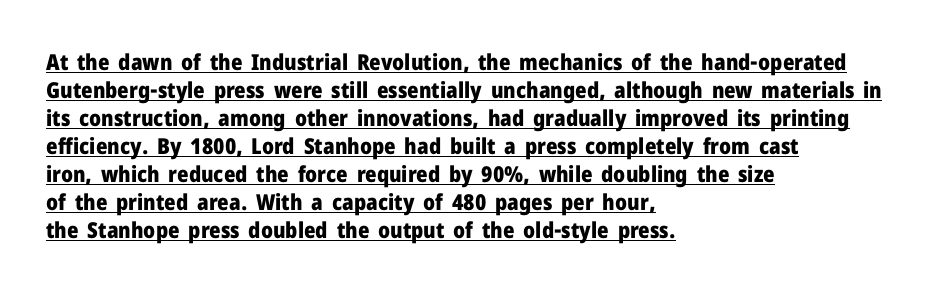
The image shows 22 px bold type, upright; set left-aligned, normal line spacing (1.27x), normal letter spacing, underlined.
